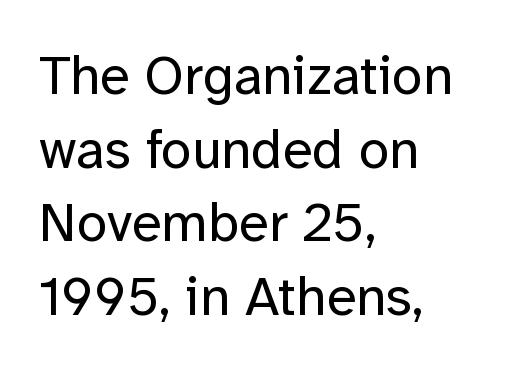
The image shows 55 px regular-weight sans-serif type, upright; set left-aligned, normal line spacing (1.34x), normal letter spacing, not underlined; low stroke contrast and a medium x-height.
